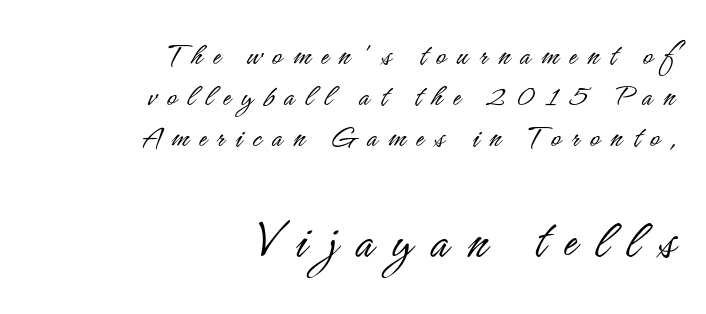
The image shows 57 px light, condensed sans-serif type; set right-aligned, normal line spacing (1.25x), unusually wide letter spacing (+0.32 em), not underlined; the second (bottom) block is 1.73x larger; low stroke contrast and a small x-height.
